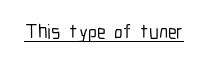
The image shows 20 px text type, upright; set normal letter spacing, underlined.
